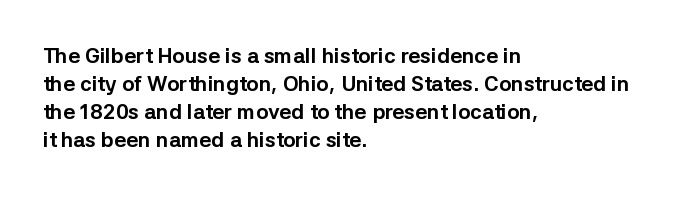
Q: Is the text bold? A: Yes.
Q: Is the text italic (slanted)? A: No, it is upright.
Q: Is the text underlined? A: No.
Q: How is the paragraph aligned? A: Left-aligned.
Q: Is the spacing between letters normal or unusually wide? A: Normal.
Q: Is the spacing between lines tight, normal or loose? A: Normal.
